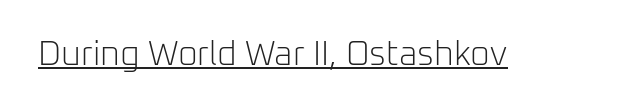
Q: Is the text bold? A: No.
Q: Is the text italic (slanted)? A: No, it is upright.
Q: Is the typeface a serif or a sans-serif typeface? A: Sans-serif.
Q: Is the text underlined? A: Yes.
Q: Is the spacing between letters normal or unusually wide? A: Normal.
Q: Width (condensed, normal, or wide)? A: Normal.
Q: Stroke contrast? A: Low.
Q: x-height? A: Medium.
Q: Monospaced? A: No.
